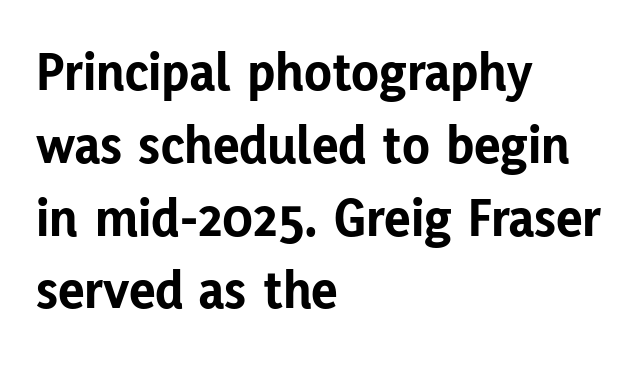
Check under the words: just untouched page. Letter spacing: default. Font category for this specimen: sans-serif. Strokes here are thick enough to call this a true bold. Every row of glyphs begins at an identical x-position on the left.
